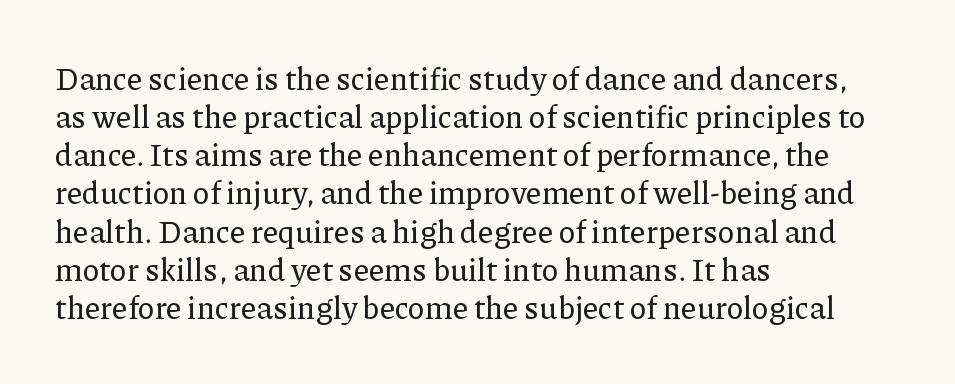
Italic: no, the glyphs are upright roman. How are the letters spaced? Ordinarily, with no added tracking. All the whitespace from short lines collects on the right. The rendering shows small feet on the letterforms — a serif design. Descenders hang freely into open space.
